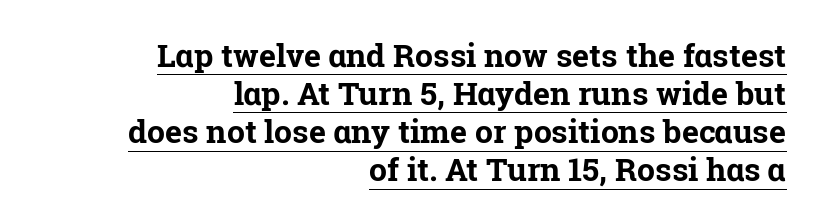
Q: Is the text bold? A: Yes.
Q: Is the text italic (slanted)? A: No, it is upright.
Q: Is the typeface a serif or a sans-serif typeface? A: Serif.
Q: Is the text underlined? A: Yes.
Q: How is the paragraph aligned? A: Right-aligned.
Q: Is the spacing between letters normal or unusually wide? A: Normal.
Q: Width (condensed, normal, or wide)? A: Normal.
Q: Stroke contrast? A: Low.
Q: x-height? A: Medium.
Q: Monospaced? A: No.
